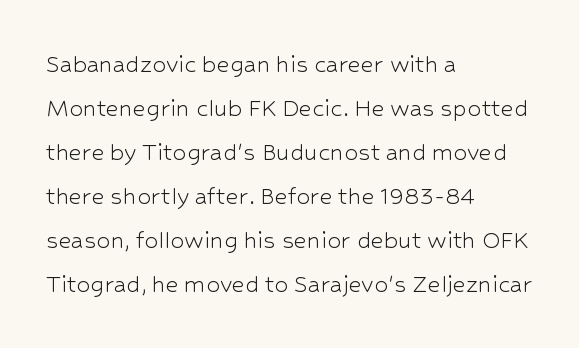
The weight tops out at a normal text grade. Unmarked baselines from the first word to the last. This sample uses an upright cut, with every glyph sitting square on the baseline. Notice how the passage keeps a crisp vertical edge on the left only. Horizontal bands of white between lines are of average thickness. Between one letter and the next there's only the usual sliver of space.
